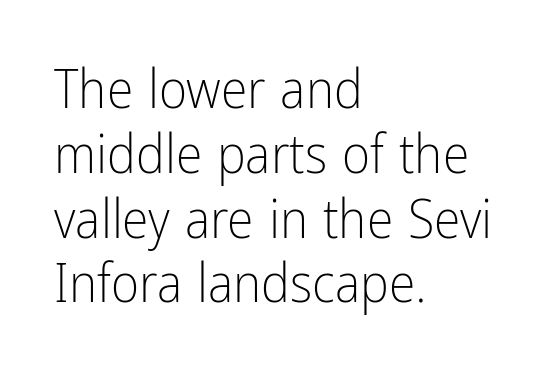
The image shows 54 px light, condensed sans-serif type, upright; set left-aligned, line spacing 1.2x, normal letter spacing, not underlined; low stroke contrast and a medium x-height.
